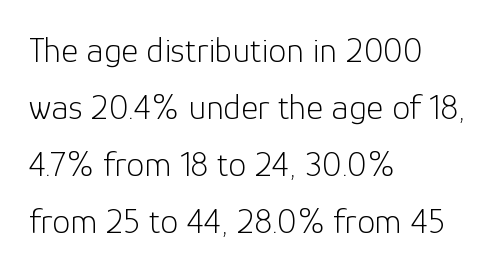
{"serif": "no", "italic": "no", "bold": "no", "weight": "light", "width": "normal", "stroke_contrast": "low", "x_height": "medium", "monospaced": "no", "underline": "no", "align": "left", "line_spacing": "normal", "line_spacing_ratio": 1.58, "letter_spacing": "normal", "letter_spacing_em": 0.0, "glyph_px": 36}
